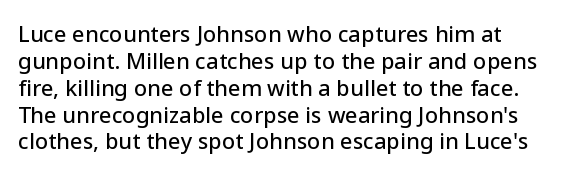
The image shows 22 px text type, upright; set line spacing 1.22x, normal letter spacing, not underlined.
